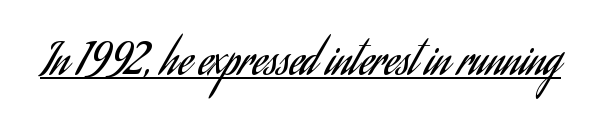
The image shows 44 px regular-weight, condensed sans-serif type; set normal letter spacing, underlined; low stroke contrast and a small x-height.
